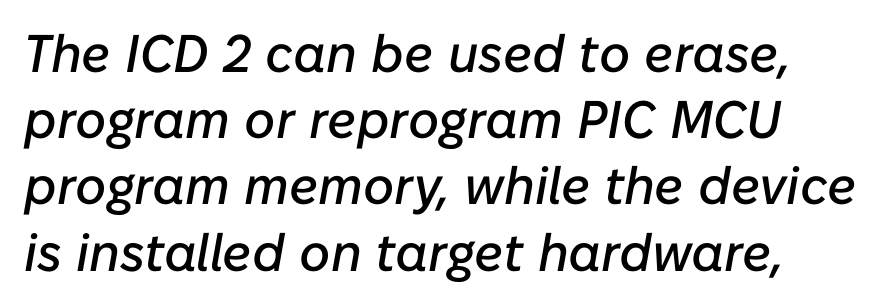
Descender tails drop into unmarked territory. The axis of the letterforms is tilted away from vertical. The letters advance in unequal steps, a hallmark of proportional type. The typesetter chose a ragged-right arrangement here.
